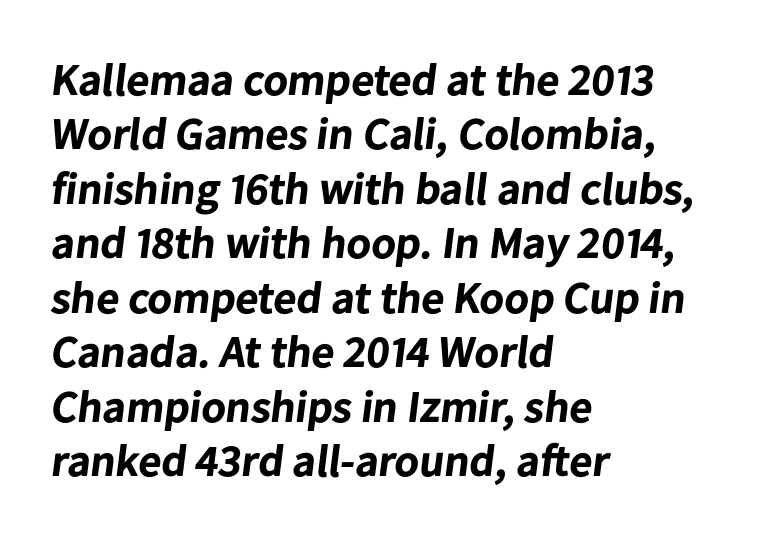
{"serif": "no", "bold": "yes", "weight": "bold", "width": "normal", "stroke_contrast": "low", "x_height": "medium", "monospaced": "no", "underline": "no", "align": "left", "line_spacing_ratio": 1.21, "letter_spacing": "normal", "letter_spacing_em": 0.0, "glyph_px": 45}
